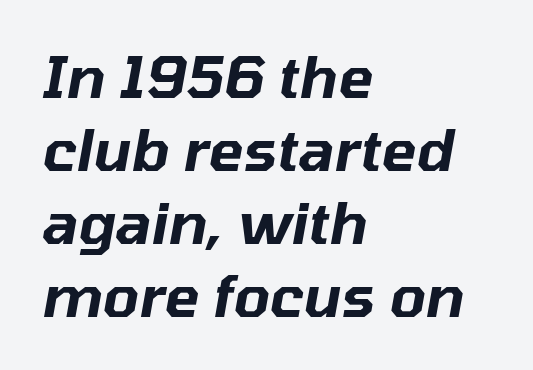
The image shows 58 px text type, italic (leaning right); set left-aligned, normal line spacing (1.26x), normal letter spacing, not underlined; low stroke contrast and a medium x-height.
